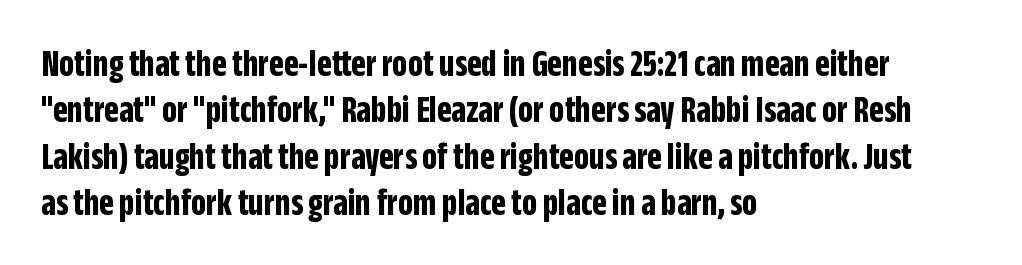
The image shows 38 px bold, condensed sans-serif type, upright; set left-aligned, line spacing 1.22x, normal letter spacing, not underlined; low stroke contrast and a large x-height.
